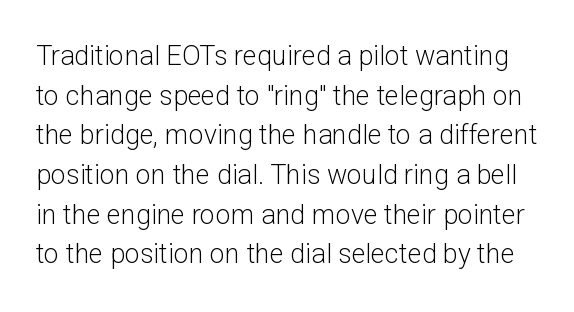
The image shows 27 px text type, upright; set normal line spacing (1.47x), normal letter spacing, not underlined.
